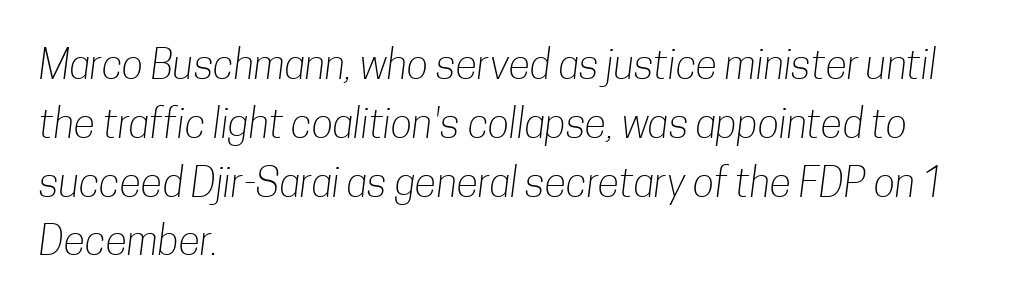
This rendering employs a face without finishing strokes, i.e., a sans-serif. A student would call this left alignment; a typographer would say flush left, rag right. Letters rest on an invisible, unmarked baseline. Observe the ordinary spacing: letters are neighbours, not strangers. Note the varied advance widths — an 'i' is clearly narrower than an 'm'. The line-height multiplier appears to be the usual default.
